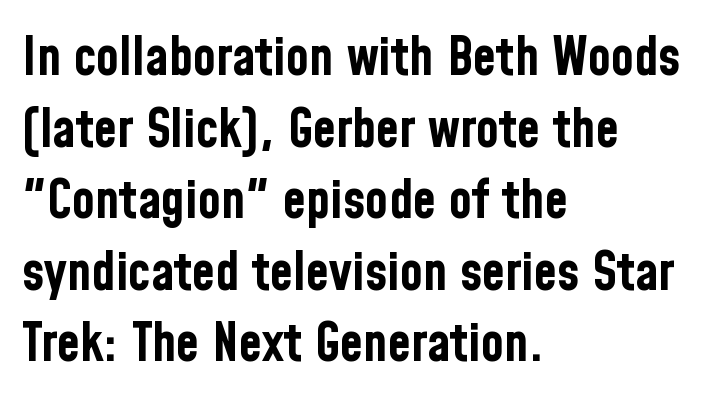
Q: Is the text bold? A: Yes.
Q: Is the text italic (slanted)? A: No, it is upright.
Q: Is the typeface a serif or a sans-serif typeface? A: Sans-serif.
Q: Is the text underlined? A: No.
Q: How is the paragraph aligned? A: Left-aligned.
Q: Is the spacing between letters normal or unusually wide? A: Normal.
Q: Is the spacing between lines tight, normal or loose? A: Normal.
Q: Width (condensed, normal, or wide)? A: Condensed.
Q: Stroke contrast? A: Low.
Q: x-height? A: Medium.
Q: Monospaced? A: No.
